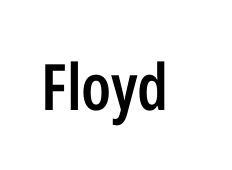
The type sits square on the baseline with zero lean. The face used here is proportionally spaced, like ordinary book or web type. Is the type bold? Partly — it's a semibold, heavier than regular but not fully bold. Standard letterfit; no display-style spreading of the glyphs.
